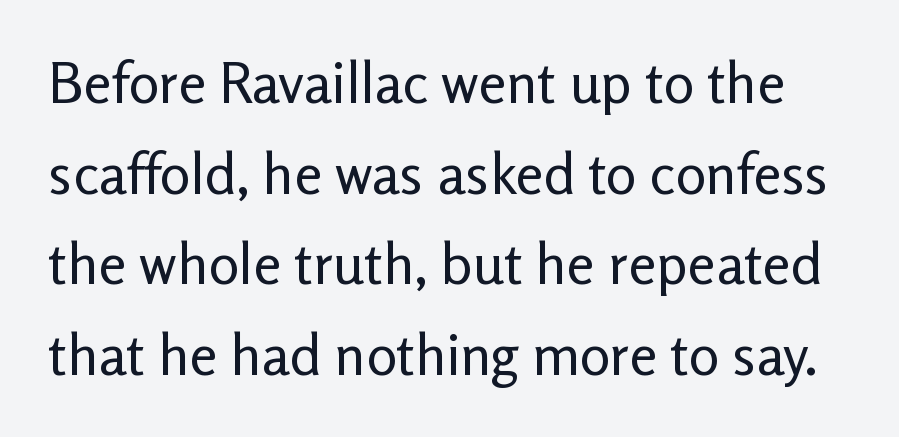
The image shows 57 px regular-weight sans-serif type, upright; set normal line spacing (1.59x), normal letter spacing, not underlined; low stroke contrast and a medium x-height.
